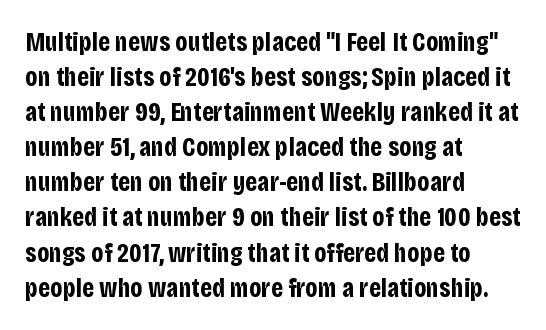
The image shows 27 px bold type, upright; set left-aligned, normal line spacing (1.3x), normal letter spacing, not underlined.
